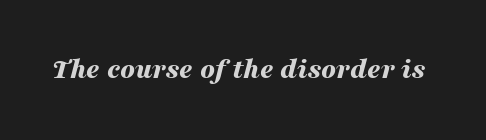
The image shows 29 px bold, wide type, italic (leaning right); set normal letter spacing, not underlined; medium stroke contrast and a medium x-height.
